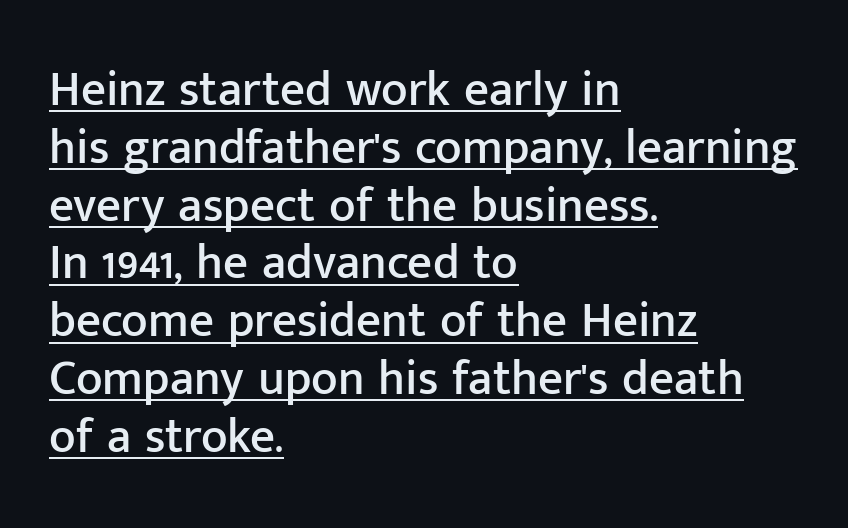
Q: Is the text italic (slanted)? A: No, it is upright.
Q: Is the typeface a serif or a sans-serif typeface? A: Sans-serif.
Q: Is the text underlined? A: Yes.
Q: How is the paragraph aligned? A: Left-aligned.
Q: Is the spacing between letters normal or unusually wide? A: Normal.
Q: Width (condensed, normal, or wide)? A: Normal.
Q: Stroke contrast? A: Low.
Q: x-height? A: Medium.
Q: Monospaced? A: No.
